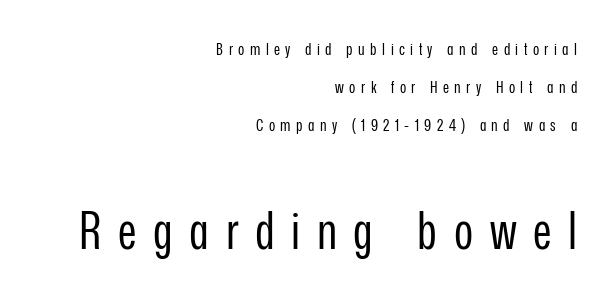
The image shows 52 px regular-weight, condensed sans-serif type, upright; set right-aligned, loose line spacing (2.25x), unusually wide letter spacing (+0.32 em), not underlined; the second (bottom) block is 3.06x larger; low stroke contrast and a medium x-height.
